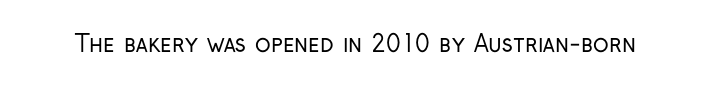
The image shows 23 px text type, upright; set normal letter spacing, not underlined.
